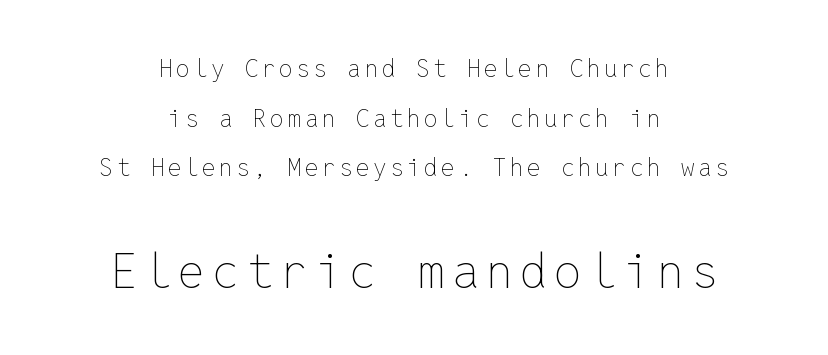
{"italic": "no", "bold": "no", "weight": "thin", "width": "normal", "stroke_contrast": "low", "x_height": "medium", "monospaced": "yes", "underline": "no", "align": "center", "line_spacing": "loose", "line_spacing_ratio": 2.07, "larger_block": "second", "size_ratio": 2.0, "glyph_px": 48}
